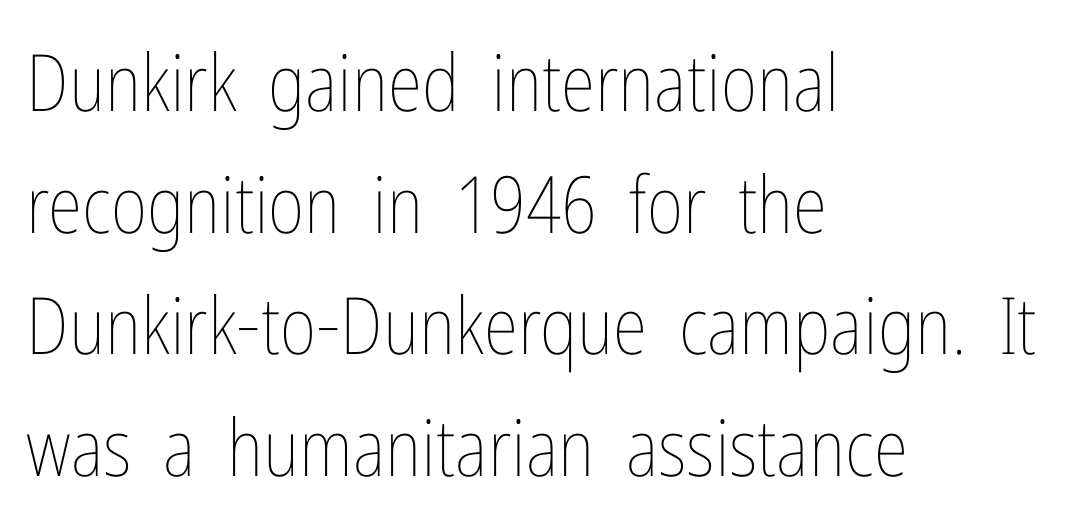
The image shows 79 px thin, condensed type, upright; set left-aligned, normal line spacing (1.54x), normal letter spacing, not underlined; low stroke contrast and a medium x-height.
